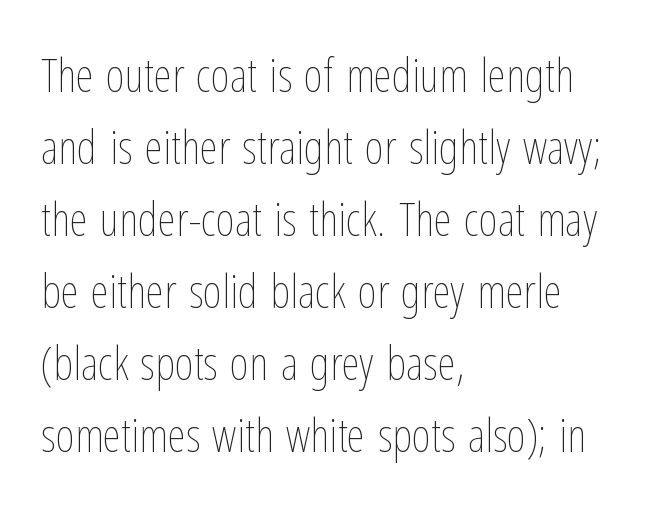
{"italic": "no", "bold": "no", "weight": "thin", "width": "condensed", "stroke_contrast": "low", "x_height": "medium", "monospaced": "no", "underline": "no", "align": "left", "line_spacing": "normal", "line_spacing_ratio": 1.53, "letter_spacing": "normal", "letter_spacing_em": 0.0, "glyph_px": 47}
